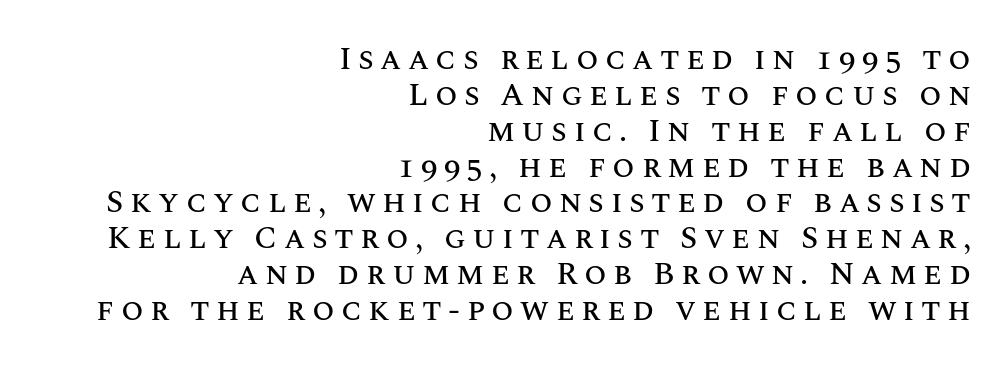
Q: Is the text italic (slanted)? A: No, it is upright.
Q: Is the text underlined? A: No.
Q: How is the paragraph aligned? A: Right-aligned.
Q: Is the spacing between letters normal or unusually wide? A: Unusually wide.
Q: Is the spacing between lines tight, normal or loose? A: Tight.
Q: Width (condensed, normal, or wide)? A: Normal.
Q: Stroke contrast? A: Medium.
Q: x-height? A: Large.
Q: Monospaced? A: No.
